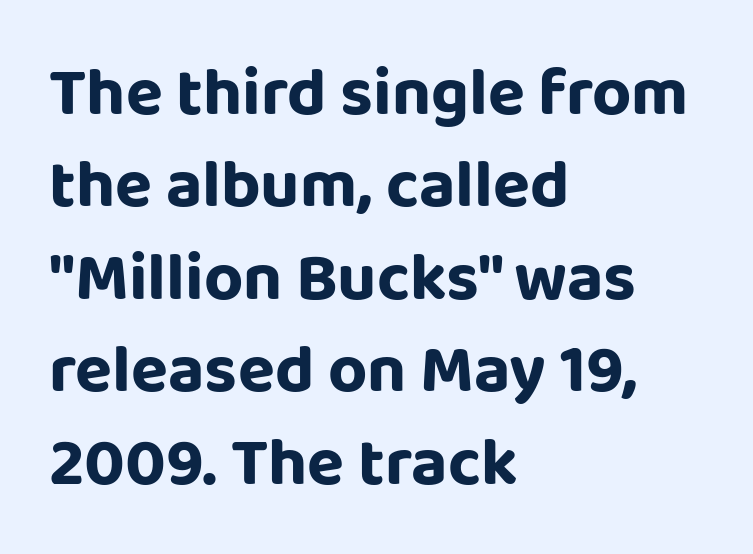
{"serif": "no", "italic": "no", "width": "normal", "stroke_contrast": "low", "x_height": "large", "monospaced": "no", "underline": "no", "align": "left", "line_spacing": "normal", "line_spacing_ratio": 1.36, "letter_spacing": "normal", "letter_spacing_em": 0.0, "glyph_px": 68}
